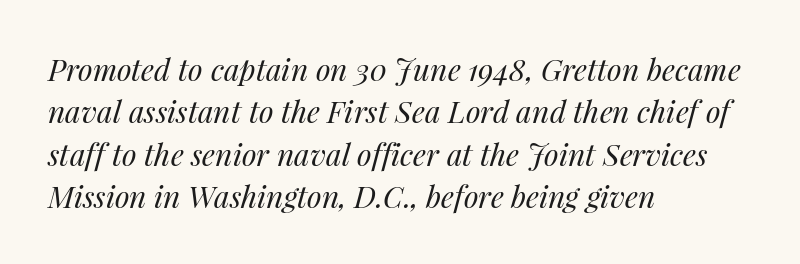
The letters advance in unequal steps, a hallmark of proportional type. What stands out about the letter spacing? Nothing — it is the standard amount. This rendering features lettering with no underline. Think standard paragraph weight, or any step lighter than that.
